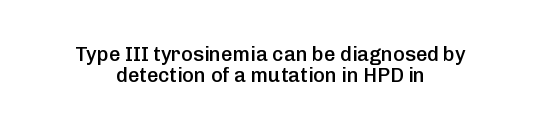
The image shows 20 px text type, upright; set centered, tight line spacing (1.04x), normal letter spacing, not underlined.
